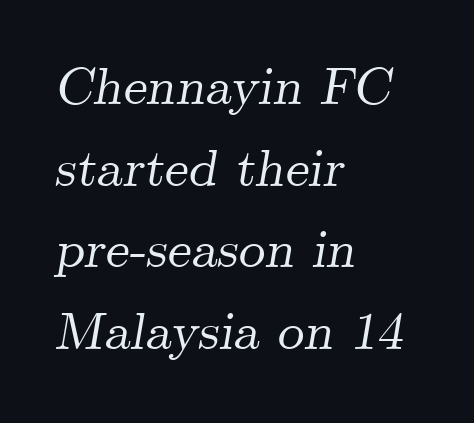
The image shows 53 px serif type, italic (leaning right); set left-aligned, normal line spacing (1.54x), normal letter spacing, not underlined; medium stroke contrast and a small x-height.
